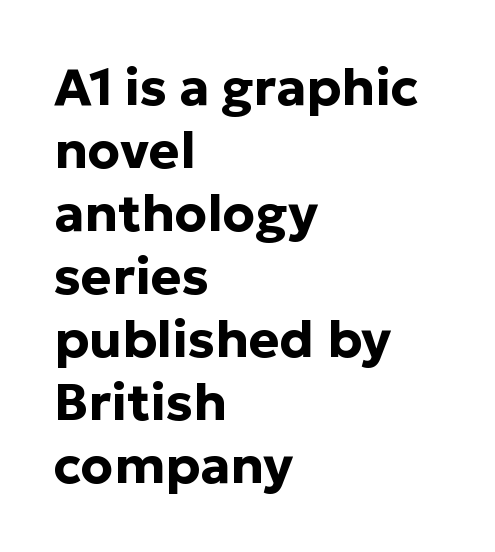
Q: Is the text bold? A: Yes.
Q: Is the text italic (slanted)? A: No, it is upright.
Q: Is the typeface a serif or a sans-serif typeface? A: Sans-serif.
Q: Is the text underlined? A: No.
Q: How is the paragraph aligned? A: Left-aligned.
Q: Is the spacing between letters normal or unusually wide? A: Normal.
Q: Width (condensed, normal, or wide)? A: Normal.
Q: Stroke contrast? A: Low.
Q: x-height? A: Medium.
Q: Monospaced? A: No.
